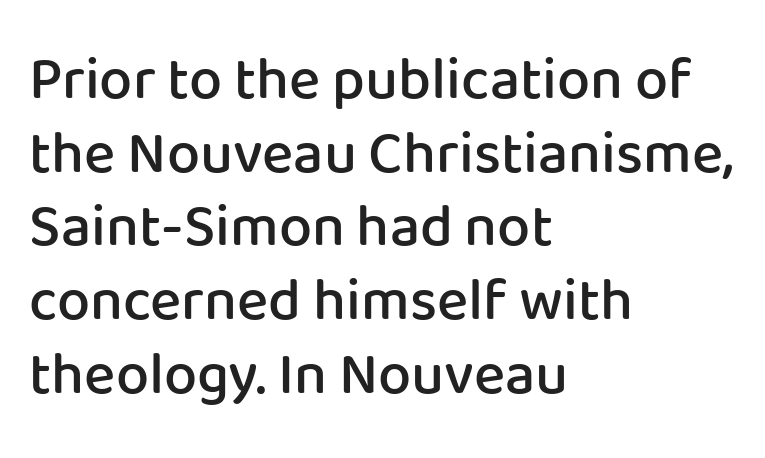
The image shows 59 px semibold sans-serif type, upright; set left-aligned, normal line spacing (1.25x), normal letter spacing, not underlined; low stroke contrast and a medium x-height.
